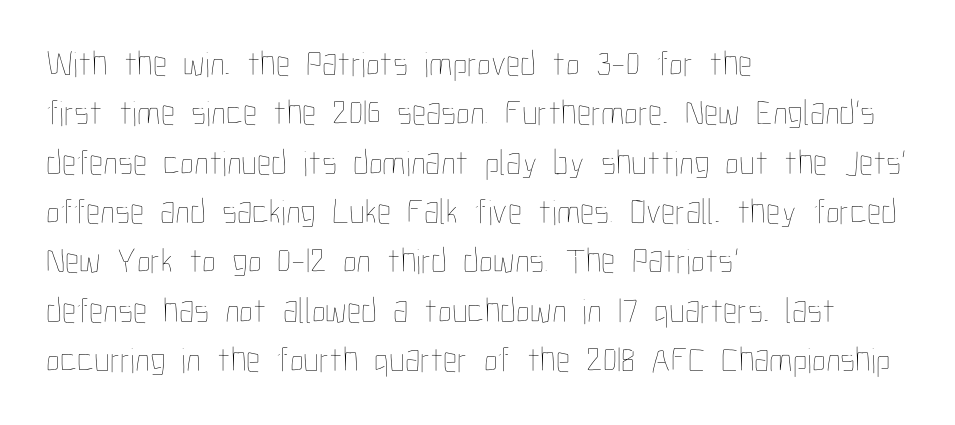
Q: Is the text bold? A: No.
Q: Is the text italic (slanted)? A: No, it is upright.
Q: Is the text underlined? A: No.
Q: How is the paragraph aligned? A: Left-aligned.
Q: Is the spacing between letters normal or unusually wide? A: Normal.
Q: Is the spacing between lines tight, normal or loose? A: Normal.
Q: Width (condensed, normal, or wide)? A: Condensed.
Q: Stroke contrast? A: Low.
Q: x-height? A: Medium.
Q: Monospaced? A: No.
